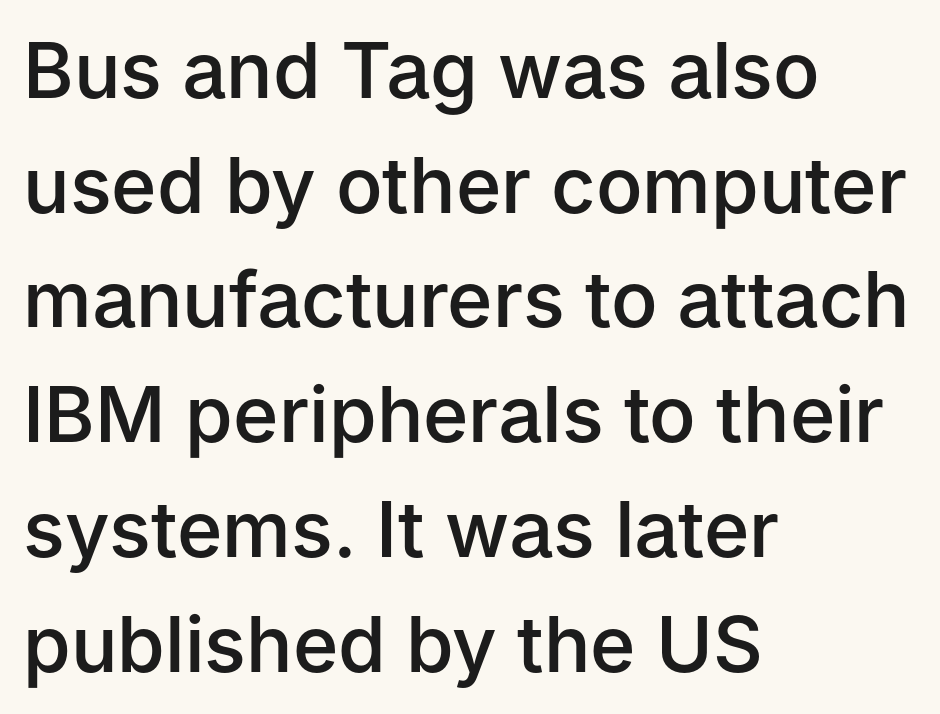
The image shows 77 px semibold sans-serif type, upright; set left-aligned, normal line spacing (1.49x), normal letter spacing, not underlined; low stroke contrast and a medium x-height.
